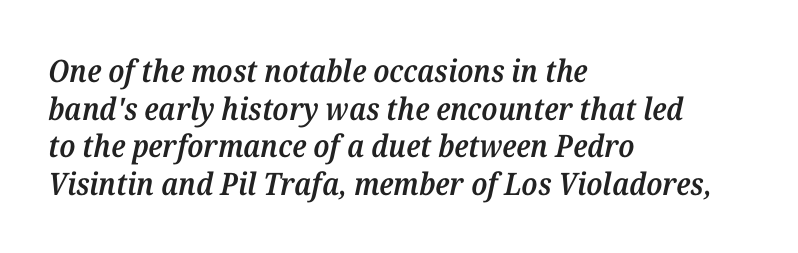
{"serif": "yes", "italic": "yes", "lean": "right", "slant_degrees": 12, "bold": "semi", "weight": "semibold", "width": "normal", "stroke_contrast": "medium", "x_height": "medium", "monospaced": "no", "underline": "no", "align": "left", "line_spacing_ratio": 1.21, "letter_spacing": "normal", "letter_spacing_em": 0.0, "glyph_px": 31}
